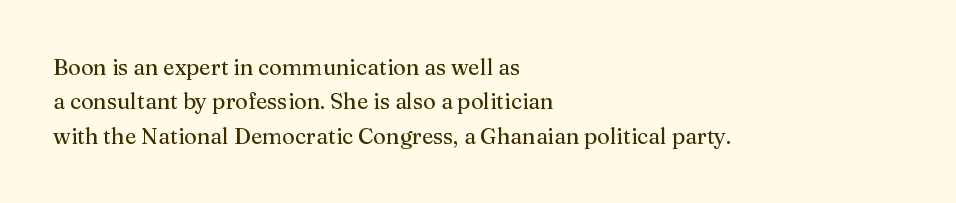
The image shows 22 px text type, upright; set left-aligned, normal line spacing (1.56x), normal letter spacing, not underlined.
